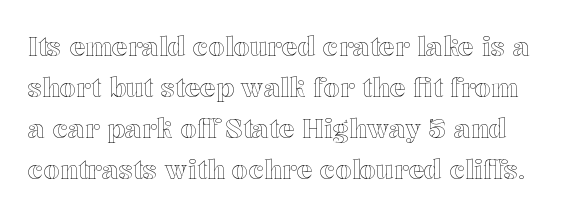
The image shows 26 px text type, upright; set normal line spacing (1.58x), normal letter spacing, not underlined.
